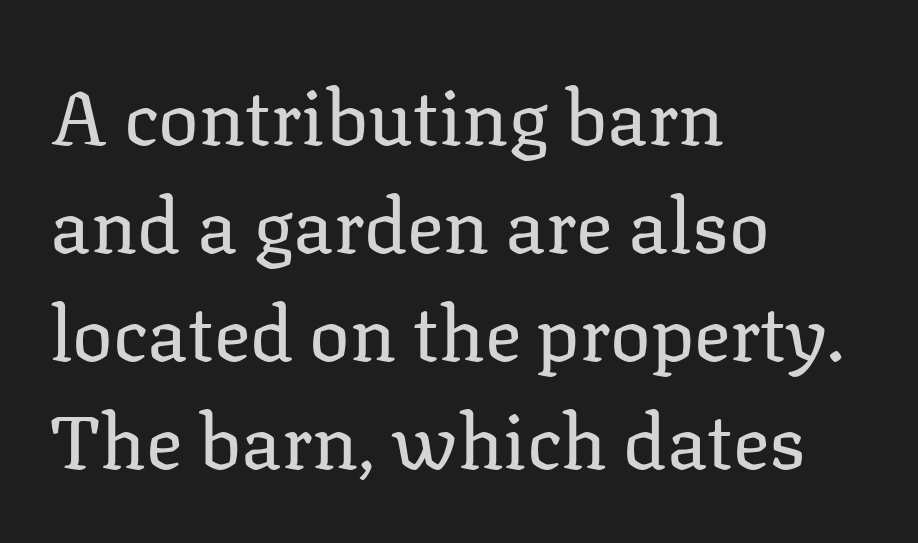
Tall strokes in this sample are plumb rather than angled. If you drew a ruler down the left edge, every line would touch it. A serif font was chosen for this passage. These lines keep a tight, regular rhythm from letter to letter.
